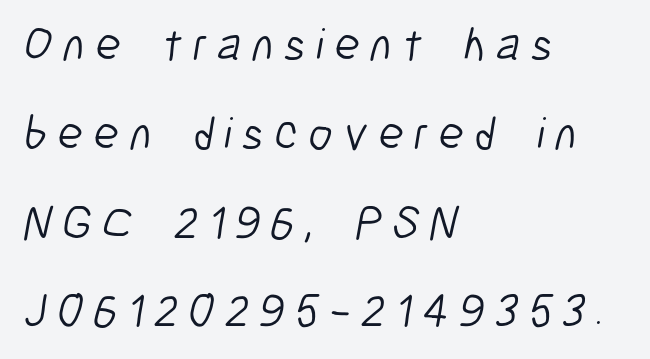
{"serif": "no", "bold": "no", "weight": "light", "width": "condensed", "stroke_contrast": "low", "x_height": "medium", "monospaced": "no", "underline": "no", "align": "left", "line_spacing_ratio": 1.89, "letter_spacing": "wide", "letter_spacing_em": 0.22, "glyph_px": 47}
